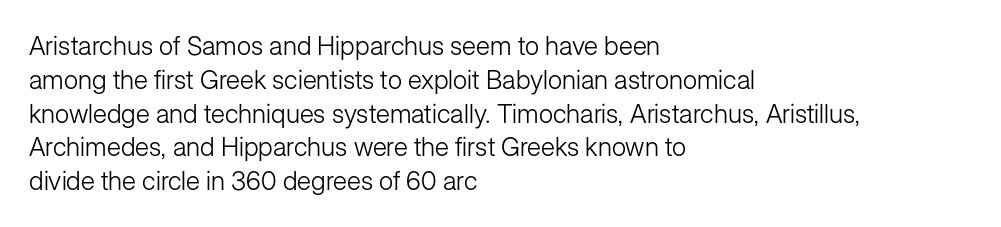
Q: Is the text bold? A: No.
Q: Is the text italic (slanted)? A: No, it is upright.
Q: Is the text underlined? A: No.
Q: How is the paragraph aligned? A: Left-aligned.
Q: Is the spacing between letters normal or unusually wide? A: Normal.
Q: Is the spacing between lines tight, normal or loose? A: Normal.
